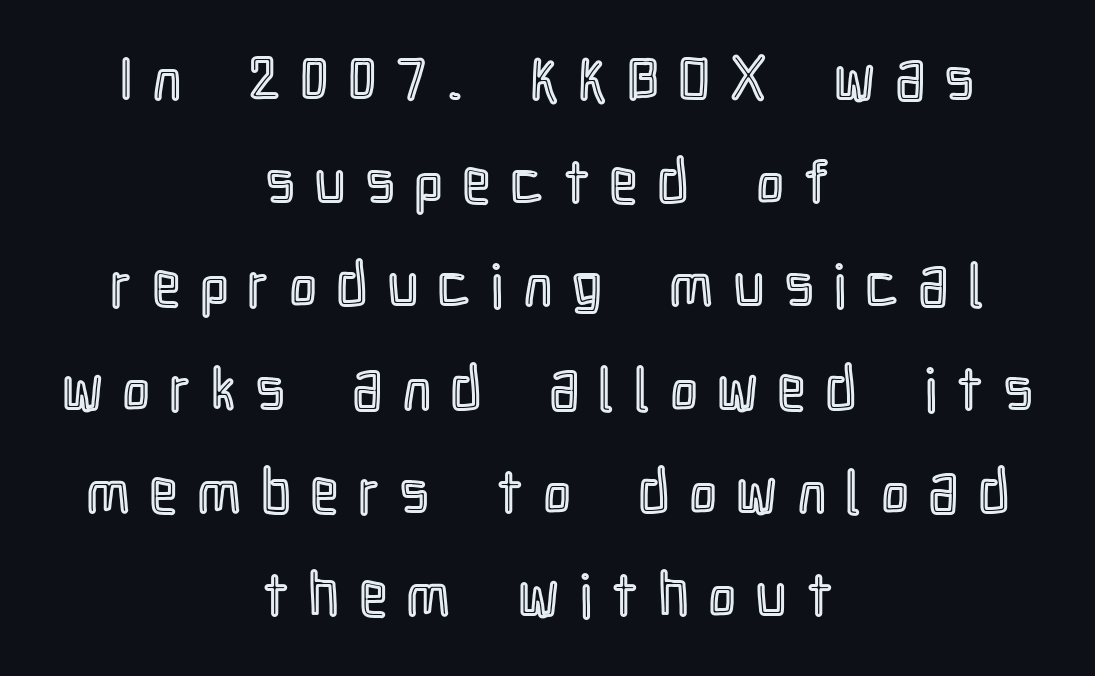
Q: Is the text italic (slanted)? A: No, it is upright.
Q: Is the text underlined? A: No.
Q: How is the paragraph aligned? A: Centered.
Q: Is the spacing between letters normal or unusually wide? A: Unusually wide.
Q: Width (condensed, normal, or wide)? A: Condensed.
Q: x-height? A: Medium.
Q: Monospaced? A: No.
